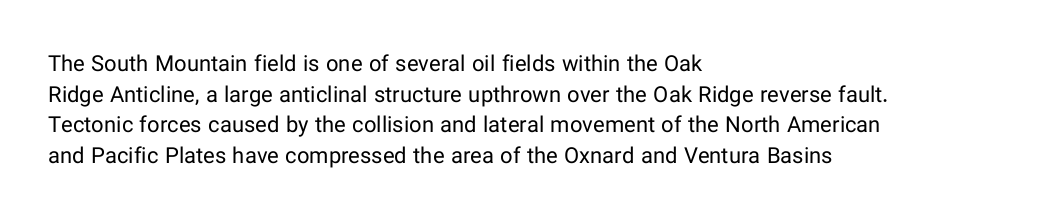
{"italic": "no", "bold": "no", "underline": "no", "align": "left", "line_spacing": "normal", "line_spacing_ratio": 1.39, "letter_spacing": "normal", "letter_spacing_em": 0.0, "glyph_px": 22}
